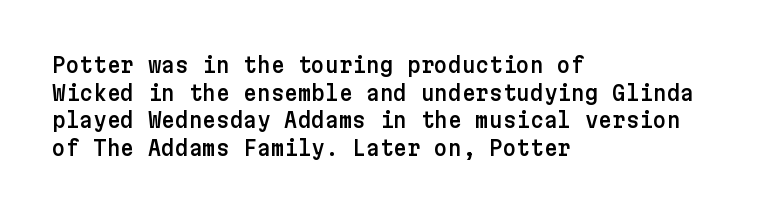
Line starts are locked; line ends wander. Leading matches the norm, producing a regular column. Characters remain perfectly vertical along every line. The area under the type is left untouched. Caption: standard tracking, unaltered.
